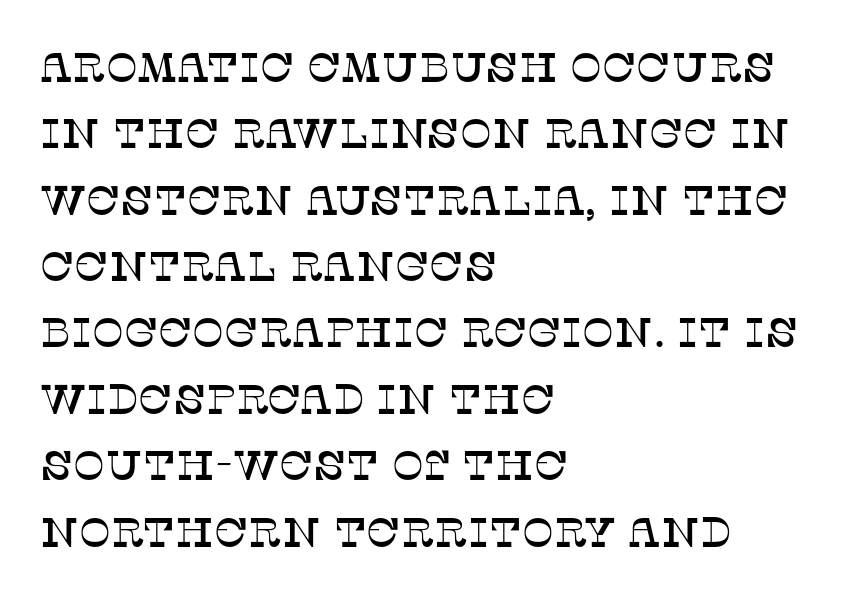
Only glyphs here, with clear space below each row. Inter-character spacing is left at the font's built-in metrics. The paragraph has a hard left edge and a soft right edge. The lettering holds an erect, upright posture throughout. Proportional: the letters do not fall into vertical columns.
